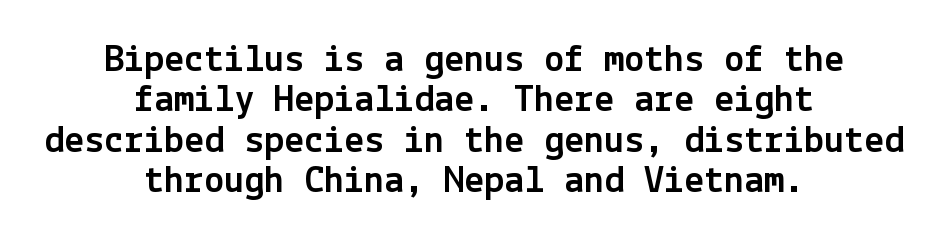
The image shows 40 px sans-serif type, upright; set centered, tight line spacing (1.01x), normal letter spacing, not underlined; a medium x-height.
